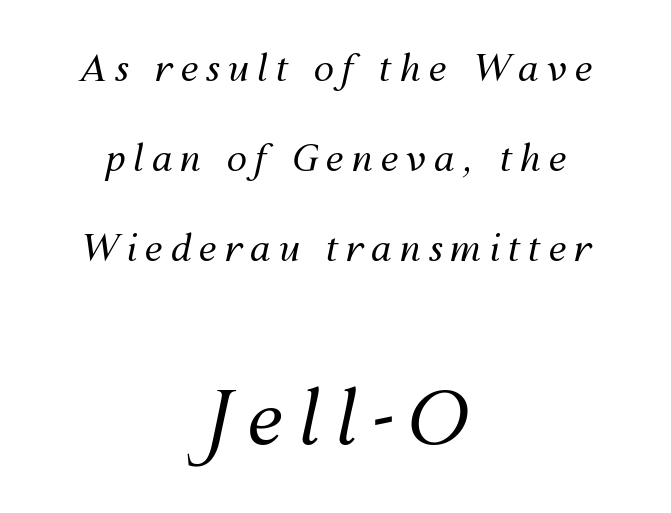
A typesetter would call this leading open, well beyond the default. Varying glyph widths throughout — classic text-font behaviour. Whoever set this made the second block the dominant, larger element. Display-style spreading of the glyphs; the letterfit is very open. The space directly below the letters is spotless.
